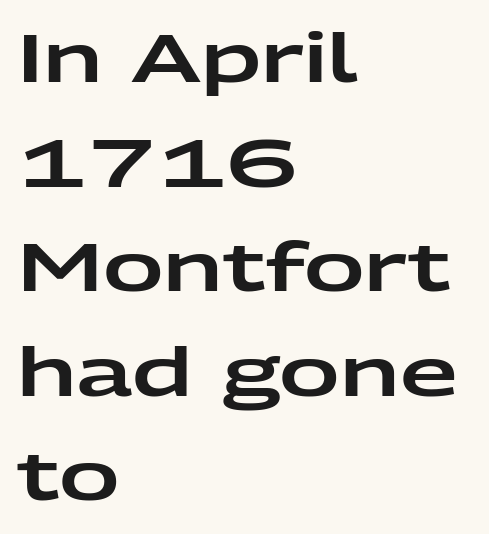
The image shows 67 px wide sans-serif type, upright; set left-aligned, normal line spacing (1.56x), normal letter spacing, not underlined; low stroke contrast and a medium x-height.
